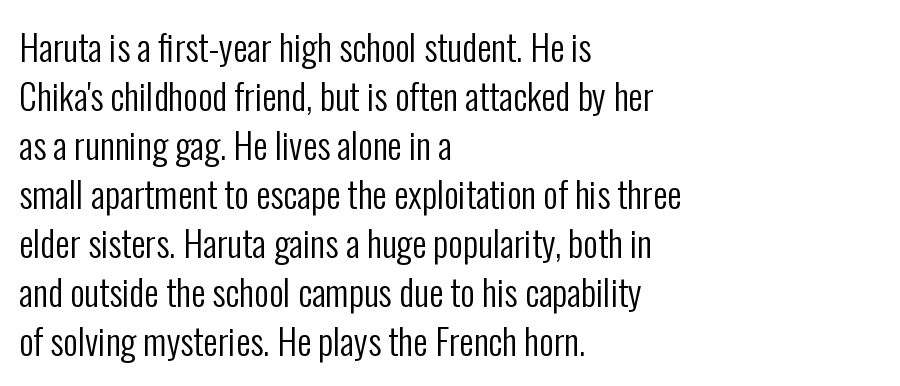
The image shows 36 px regular-weight, condensed sans-serif type, upright; set left-aligned, normal line spacing (1.36x), normal letter spacing, not underlined; low stroke contrast and a medium x-height.
